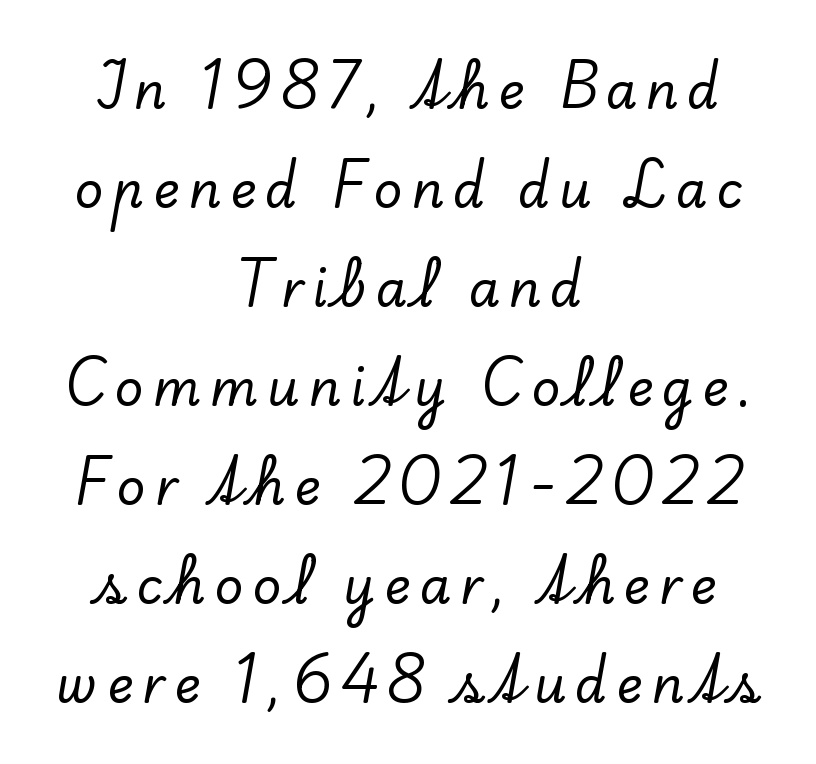
Q: Is the text italic (slanted)? A: Yes.
Q: Is the typeface a serif or a sans-serif typeface? A: Serif.
Q: Is the text underlined? A: No.
Q: How is the paragraph aligned? A: Centered.
Q: Is the spacing between lines tight, normal or loose? A: Loose.
Q: Width (condensed, normal, or wide)? A: Normal.
Q: Stroke contrast? A: Low.
Q: x-height? A: Small.
Q: Monospaced? A: No.
